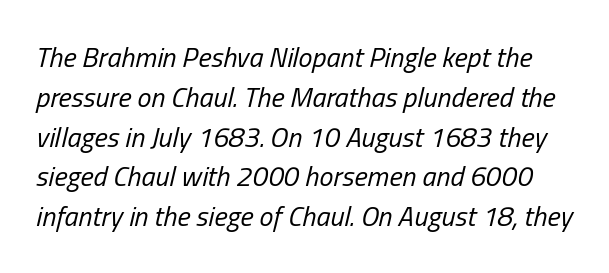
Q: Is the text bold? A: No.
Q: Is the text italic (slanted)? A: Yes, it leans right by about 13 degrees.
Q: Is the text underlined? A: No.
Q: Is the spacing between letters normal or unusually wide? A: Normal.
Q: Is the spacing between lines tight, normal or loose? A: Normal.
Q: Width (condensed, normal, or wide)? A: Condensed.
Q: Stroke contrast? A: Low.
Q: x-height? A: Medium.
Q: Monospaced? A: No.
